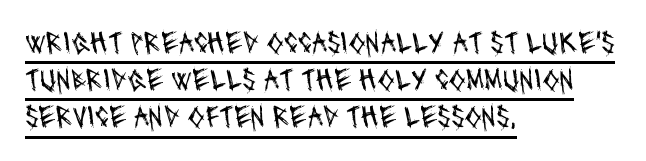
The paragraph has a hard left edge and a soft right edge. What stands out about the letter spacing? Nothing — it is the standard amount. A typesetter would label this face a sans. Beneath each row of characters lies a ruled line.
